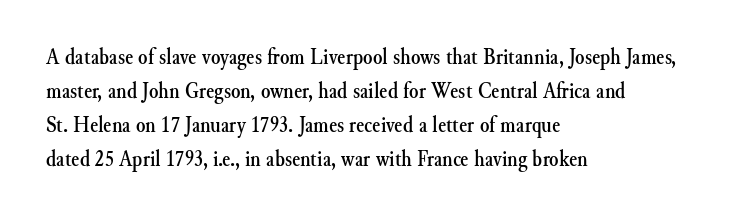
The image shows 24 px text type, upright; set left-aligned, normal line spacing (1.42x), normal letter spacing, not underlined.
